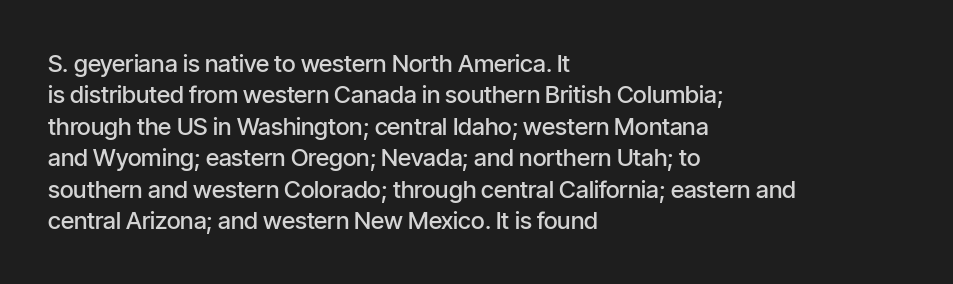
Students, this is semibold: more ink than regular, less than bold. Descender tails drop into unmarked territory. Reading down the block, your eye returns to a fixed left position each line. Do the letters lean? They stand straight. The space between consecutive lines is moderate.
